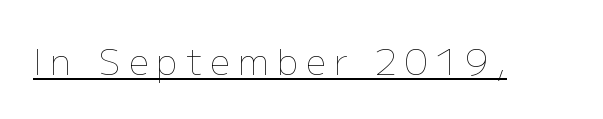
{"italic": "no", "bold": "no", "weight": "thin", "width": "normal", "stroke_contrast": "low", "x_height": "medium", "monospaced": "no", "underline": "yes", "letter_spacing": "wide", "letter_spacing_em": 0.22, "glyph_px": 36}
